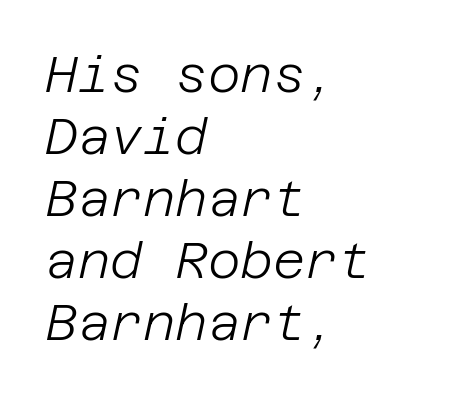
There is no visible air inserted between adjacent glyphs. A quiet, ordinary-to-light weight characterises the typeface. The words here are not underlined. Yep, that's italic — everything's leaning. The compositor pushed each line to the left boundary.
